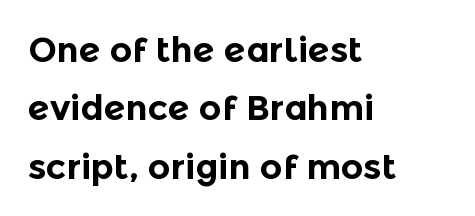
Q: Is the text bold? A: Yes.
Q: Is the text italic (slanted)? A: No, it is upright.
Q: Is the typeface a serif or a sans-serif typeface? A: Sans-serif.
Q: Is the text underlined? A: No.
Q: How is the paragraph aligned? A: Left-aligned.
Q: Is the spacing between letters normal or unusually wide? A: Normal.
Q: Is the spacing between lines tight, normal or loose? A: Normal.
Q: Width (condensed, normal, or wide)? A: Normal.
Q: x-height? A: Medium.
Q: Monospaced? A: No.
